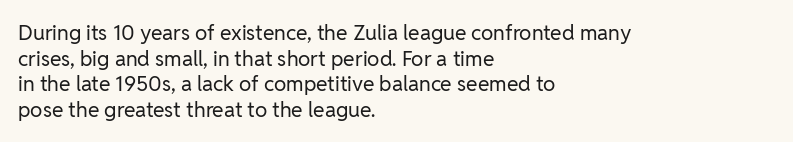
{"italic": "no", "bold": "no", "underline": "no", "align": "left", "line_spacing_ratio": 1.22, "letter_spacing": "normal", "letter_spacing_em": 0.0, "glyph_px": 21}
